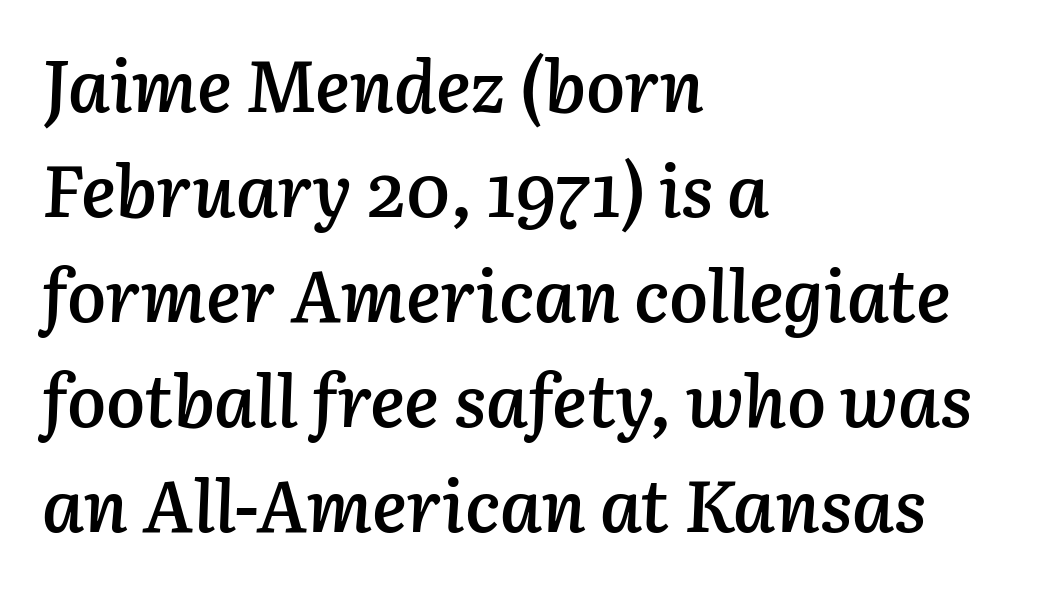
Q: Is the text bold? A: Semi-bold.
Q: Is the text italic (slanted)? A: Yes, it leans right by about 3 degrees.
Q: Is the text underlined? A: No.
Q: How is the paragraph aligned? A: Left-aligned.
Q: Is the spacing between letters normal or unusually wide? A: Normal.
Q: Is the spacing between lines tight, normal or loose? A: Normal.
Q: Width (condensed, normal, or wide)? A: Normal.
Q: Stroke contrast? A: Low.
Q: x-height? A: Medium.
Q: Monospaced? A: No.
